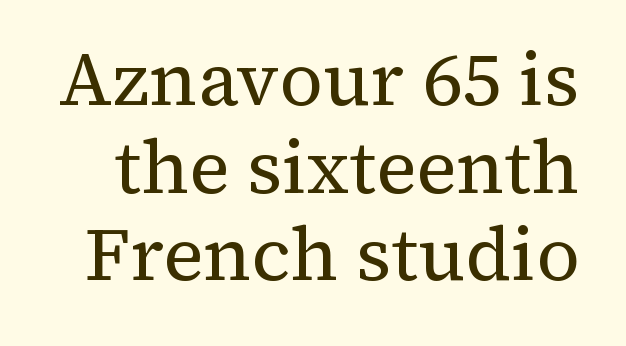
Each row of text sits above clean, open space. It's the straight-up-and-down kind of type. This sample has the flowing, uneven cadence of proportional lettering. Nothing heavy about these letters — not bold at all. Compared with typical body copy, the letter spacing here is the same. Small tapered or slab feet sit at the stroke ends, so this counts as serif.
